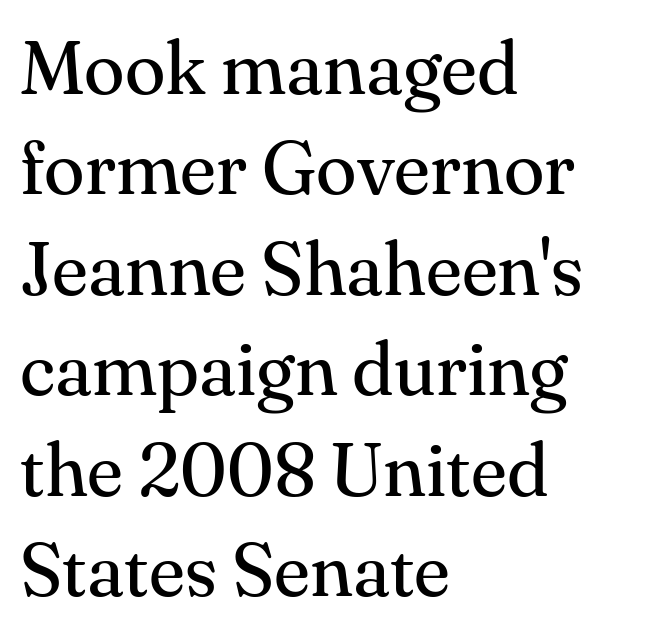
Stems and bowls with no extra thickness — not bold. Leading matches the norm, producing a regular column. Words float on clear page, feet unadorned. These lines are composed in type with serifs. This is the regular roman posture of the typeface.
